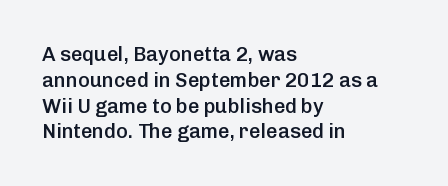
{"italic": "no", "bold": "semi", "underline": "no", "align": "left", "line_spacing": "normal", "line_spacing_ratio": 1.29, "letter_spacing": "normal", "letter_spacing_em": 0.0, "glyph_px": 20}
